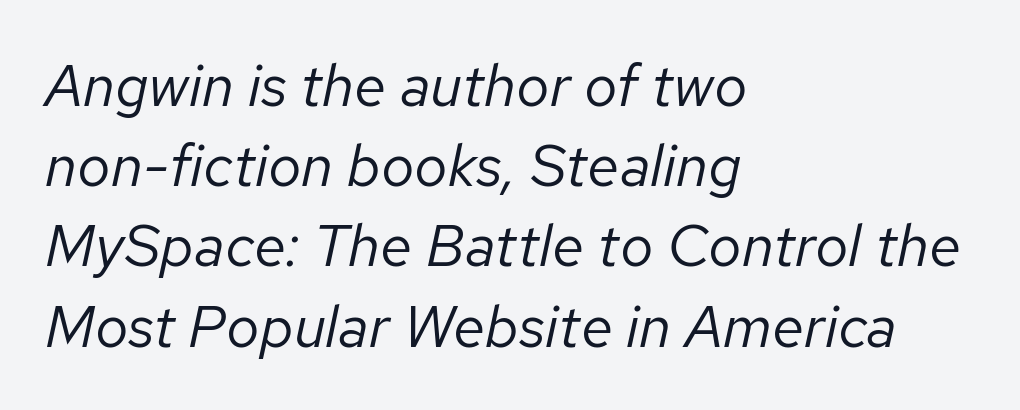
Underline: absent. Characters follow at the spacing the type designer built in. The passage shown leans; its letterforms are oblique. Normally led — the rows are evenly, conventionally spaced. The paragraph shown leans on its left margin. Each letter keeps its own natural width here, so spacing adapts to shape.
